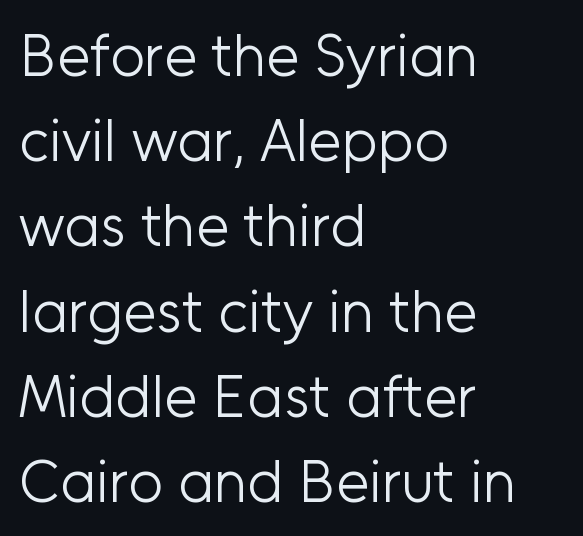
{"serif": "no", "italic": "no", "bold": "no", "weight": "light", "width": "normal", "stroke_contrast": "low", "x_height": "medium", "monospaced": "no", "underline": "no", "align": "left", "line_spacing": "normal", "line_spacing_ratio": 1.42, "letter_spacing": "normal", "letter_spacing_em": 0.0, "glyph_px": 60}
